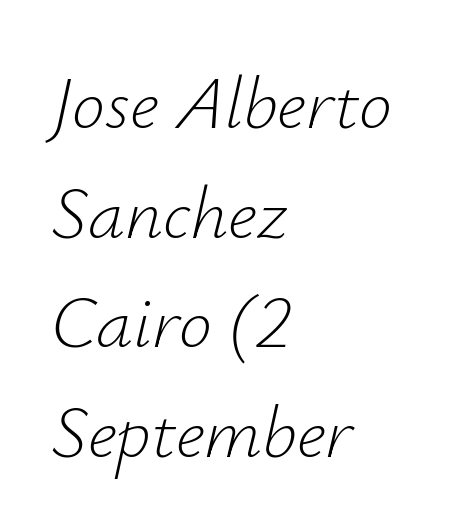
A typesetter would call this zero additional tracking. Any mark beneath the type? The region is blank. No heavy texture on the line: the type isn't bold. Note the varied advance widths — an 'i' is clearly narrower than an 'm'.
